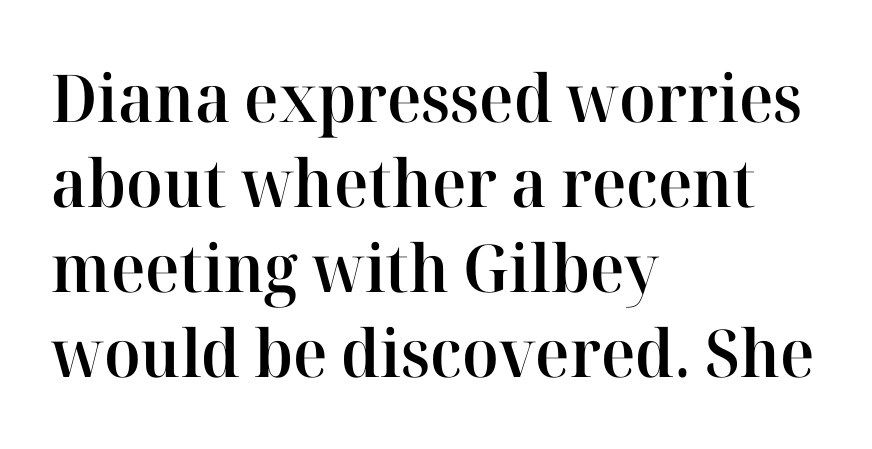
{"serif": "yes", "italic": "no", "bold": "semi", "weight": "semibold", "width": "normal", "stroke_contrast": "high", "x_height": "medium", "monospaced": "no", "underline": "no", "align": "left", "line_spacing": "normal", "line_spacing_ratio": 1.29, "letter_spacing": "normal", "letter_spacing_em": 0.0, "glyph_px": 66}
